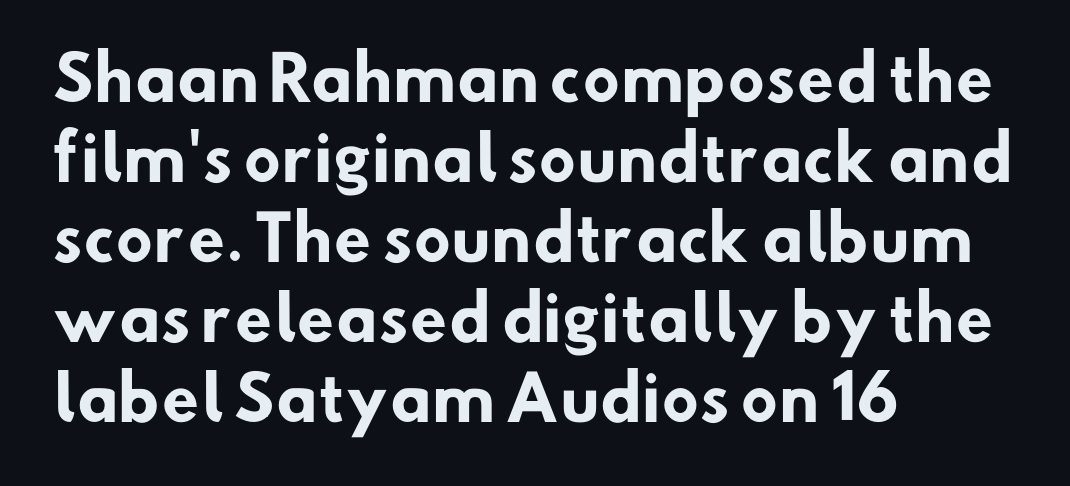
The image shows 61 px heavy sans-serif type; set left-aligned, normal line spacing (1.31x), normal letter spacing, not underlined; low stroke contrast and a small x-height.
